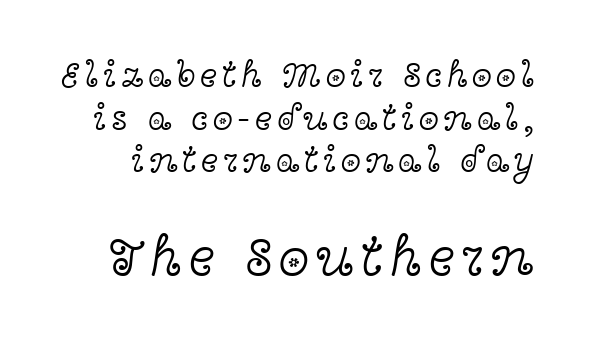
The area under the type is left untouched. Serifs: yes, visible at the terminals of the letterforms. Interline gaps are noticeably narrow in this sample. No heavy texture on the line: the type isn't bold. The second block has been scaled up relative to the first.
